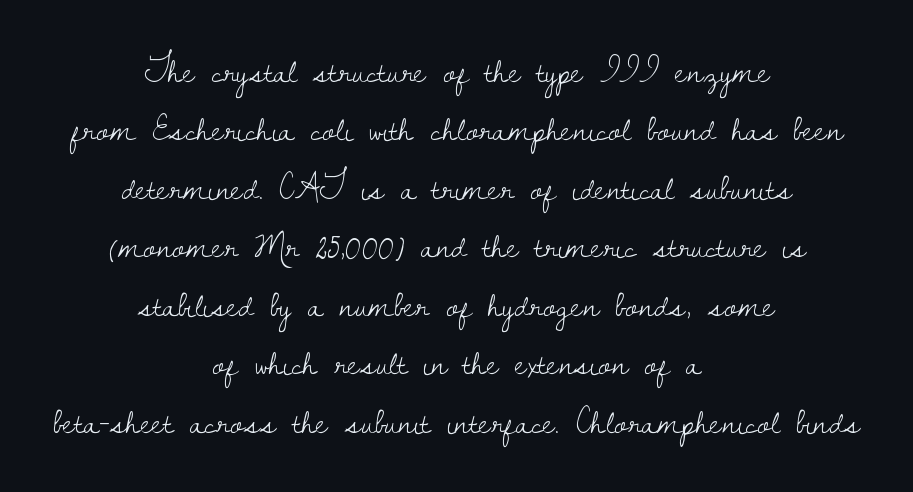
{"serif": "yes", "bold": "no", "weight": "light", "width": "normal", "stroke_contrast": "low", "x_height": "small", "monospaced": "no", "underline": "no", "align": "center", "line_spacing": "normal", "line_spacing_ratio": 1.58, "letter_spacing": "normal", "letter_spacing_em": 0.0, "glyph_px": 37}
